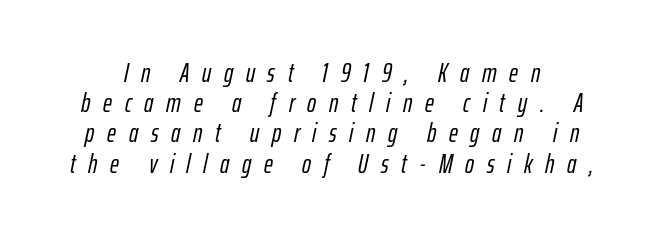
The image shows 27 px text type, italic (leaning right); set tight line spacing (1.12x), unusually wide letter spacing (+0.47 em), not underlined.
